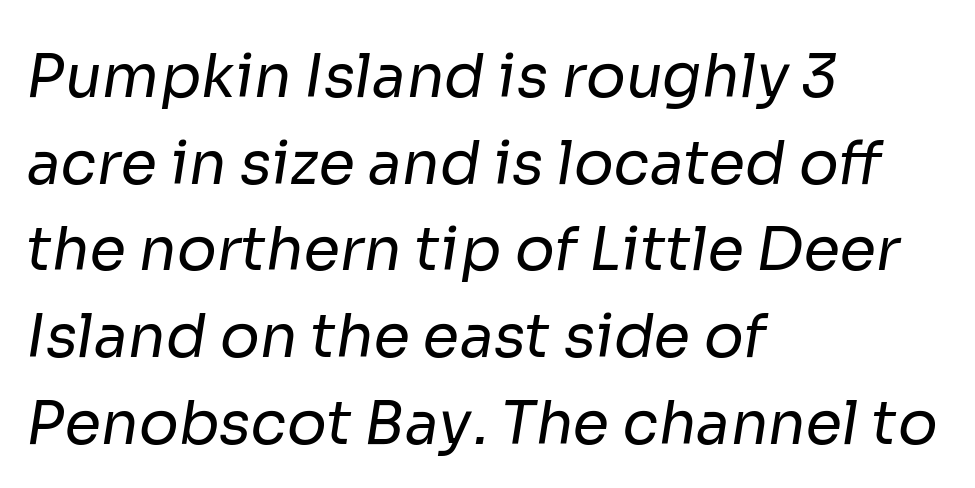
Q: Is the text bold? A: No.
Q: Is the typeface a serif or a sans-serif typeface? A: Sans-serif.
Q: Is the text underlined? A: No.
Q: How is the paragraph aligned? A: Left-aligned.
Q: Is the spacing between letters normal or unusually wide? A: Normal.
Q: Is the spacing between lines tight, normal or loose? A: Normal.
Q: Width (condensed, normal, or wide)? A: Normal.
Q: Stroke contrast? A: Low.
Q: x-height? A: Medium.
Q: Monospaced? A: No.
